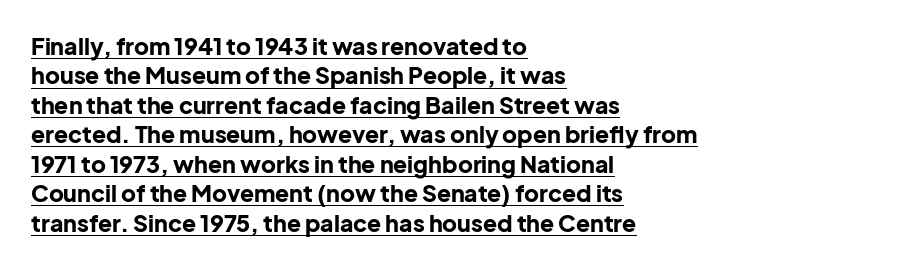
Q: Is the text bold? A: Yes.
Q: Is the text italic (slanted)? A: No, it is upright.
Q: Is the text underlined? A: Yes.
Q: How is the paragraph aligned? A: Left-aligned.
Q: Is the spacing between letters normal or unusually wide? A: Normal.
Q: Is the spacing between lines tight, normal or loose? A: Normal.
